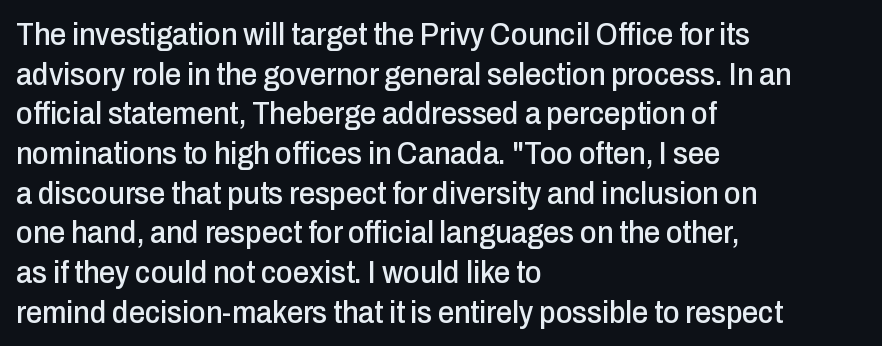
The image shows 32 px condensed sans-serif type, upright; set left-aligned, line spacing 1.24x, normal letter spacing, not underlined; low stroke contrast and a medium x-height.
